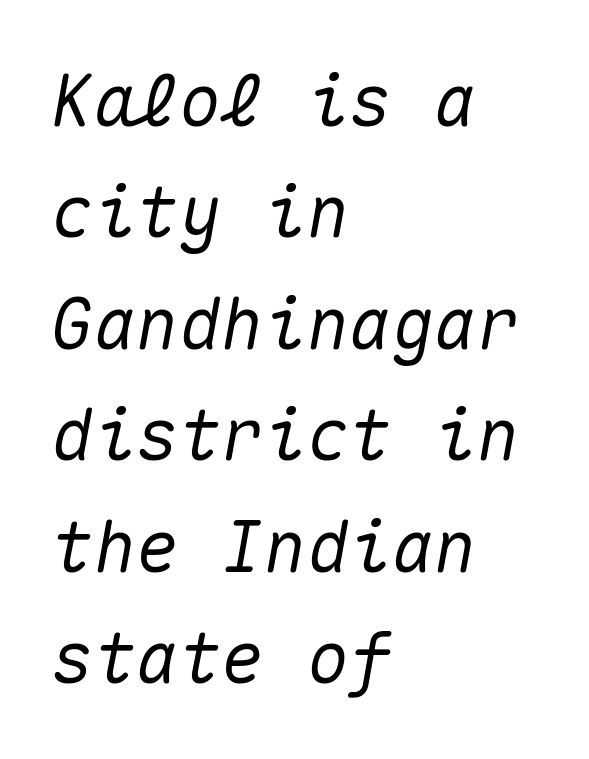
Alignment: flush left. Summary of vertical rhythm: regular, with standard interline spacing. The letters are slanted; this is an italic face. Think of a typewriter: that constant character pitch is what you see here. Observe the ordinary spacing: letters are neighbours, not strangers. Letters rest on an invisible, unmarked baseline.
